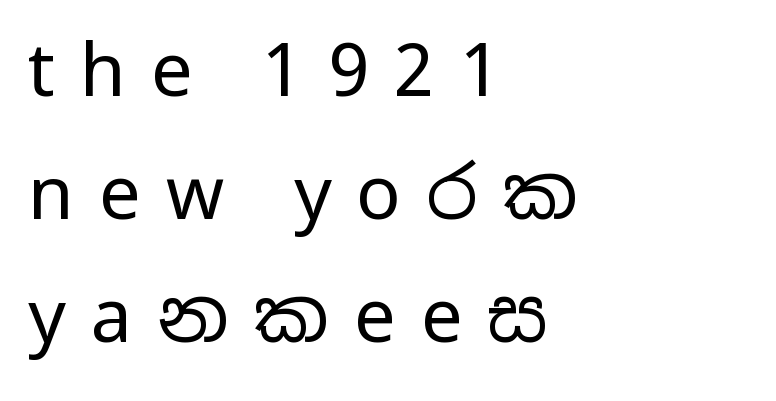
Tracking value appears strongly positive — letters spread wide. Think standard paragraph weight, or any step lighter than that. Short and long lines alike share a common starting point at left. The face used here is a sans, in the tradition of grotesques and geometrics. This is roman type, the default non-slanted kind. Each new line begins a customary step beneath the previous one.
